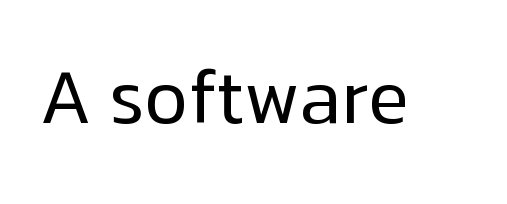
Q: Is the text bold? A: No.
Q: Is the text italic (slanted)? A: No, it is upright.
Q: Is the typeface a serif or a sans-serif typeface? A: Sans-serif.
Q: Is the text underlined? A: No.
Q: Is the spacing between letters normal or unusually wide? A: Normal.
Q: Width (condensed, normal, or wide)? A: Normal.
Q: Stroke contrast? A: Low.
Q: x-height? A: Medium.
Q: Monospaced? A: No.
